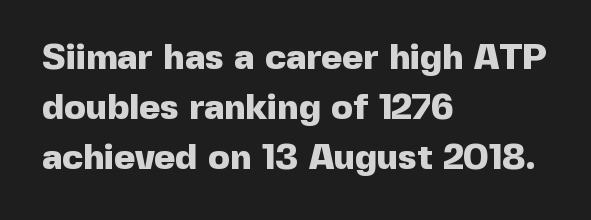
The image shows 36 px heavy sans-serif type, upright; set left-aligned, normal line spacing (1.39x), normal letter spacing, not underlined; a medium x-height.
